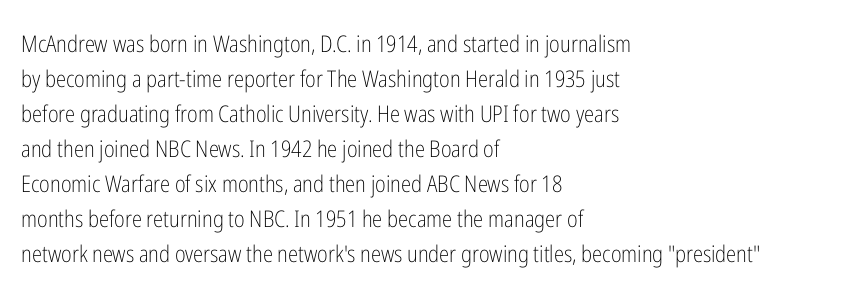
The image shows 23 px text type, upright; set left-aligned, normal line spacing (1.52x), normal letter spacing, not underlined.
